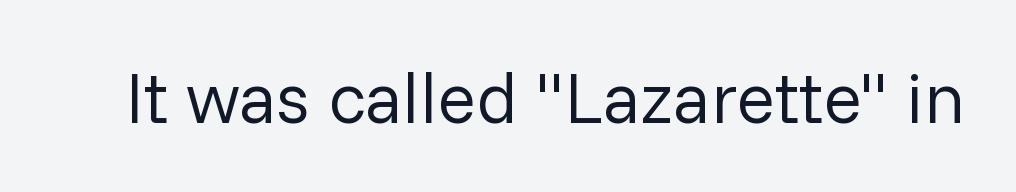
Compared with a typical body face, this is equally light or lighter still. This sample has the flowing, uneven cadence of proportional lettering. No italicization has been applied; the sample stays upright. Letterform terminals end flat and unadorned throughout the passage. The foot of each line stays bare and open.
